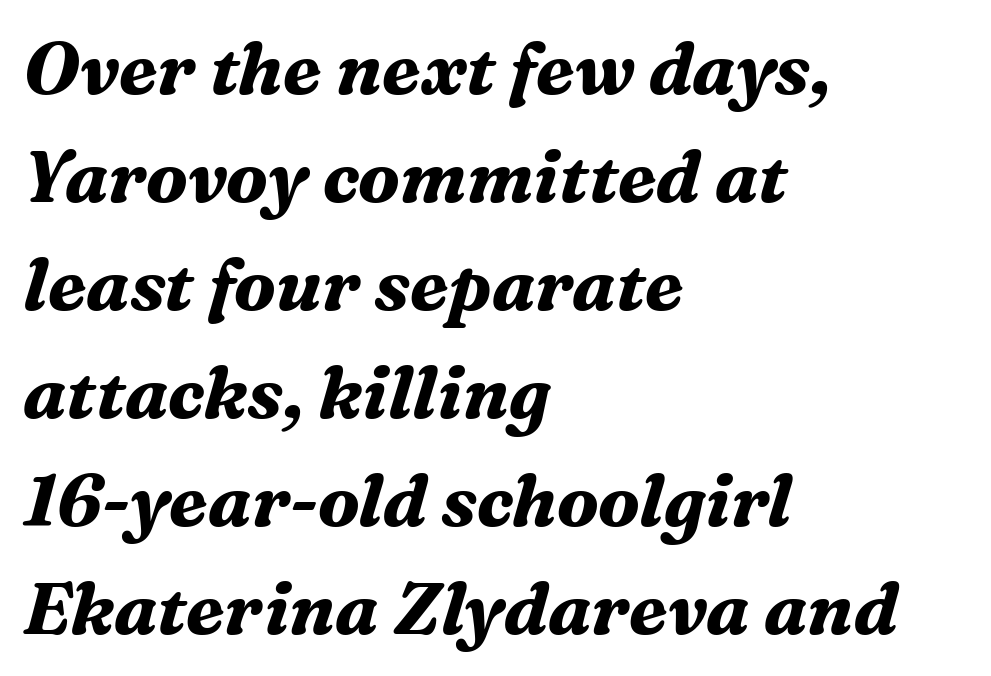
{"serif": "yes", "italic": "yes", "lean": "right", "slant_degrees": 16, "bold": "yes", "weight": "bold", "width": "normal", "stroke_contrast": "medium", "x_height": "medium", "monospaced": "no", "underline": "no", "align": "left", "line_spacing": "normal", "line_spacing_ratio": 1.5, "letter_spacing": "normal", "letter_spacing_em": 0.0, "glyph_px": 72}
